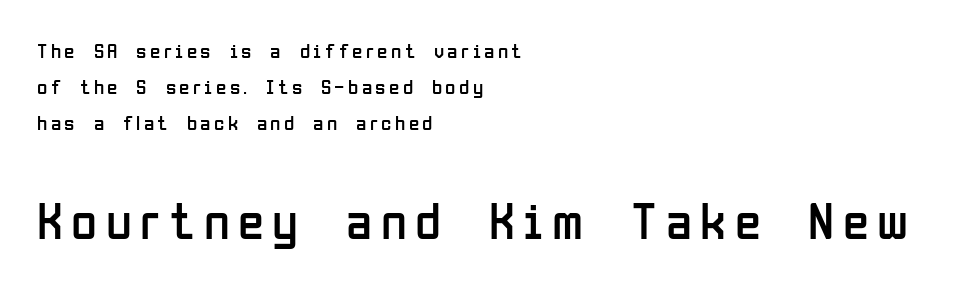
{"serif": "no", "italic": "no", "bold": "no", "weight": "regular", "width": "condensed", "stroke_contrast": "low", "x_height": "medium", "monospaced": "no", "underline": "no", "align": "left", "line_spacing_ratio": 1.71, "larger_block": "second", "size_ratio": 2.52, "glyph_px": 53}
